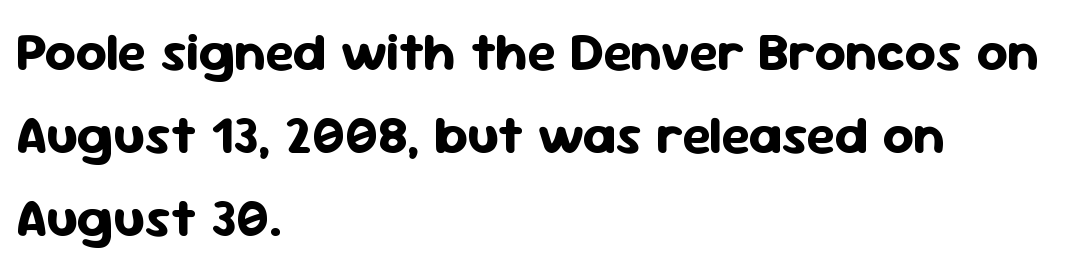
{"serif": "no", "italic": "no", "bold": "yes", "weight": "bold", "width": "normal", "stroke_contrast": "low", "x_height": "medium", "monospaced": "no", "underline": "no", "align": "left", "line_spacing": "normal", "line_spacing_ratio": 1.54, "letter_spacing": "normal", "letter_spacing_em": 0.0, "glyph_px": 54}
